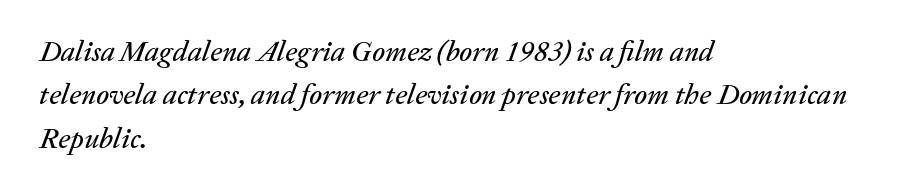
Q: Is the text italic (slanted)? A: Yes, it leans right by about 20 degrees.
Q: Is the text underlined? A: No.
Q: How is the paragraph aligned? A: Left-aligned.
Q: Is the spacing between letters normal or unusually wide? A: Normal.
Q: Is the spacing between lines tight, normal or loose? A: Normal.
Q: Width (condensed, normal, or wide)? A: Normal.
Q: Stroke contrast? A: Low.
Q: x-height? A: Medium.
Q: Monospaced? A: No.
